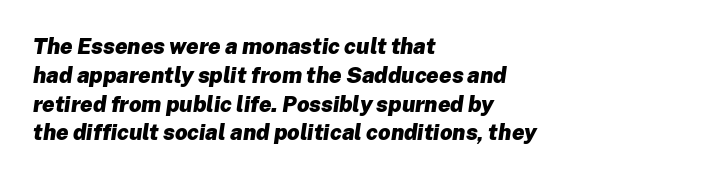
The image shows 22 px bold type, italic (leaning right); set left-aligned, normal line spacing (1.31x), normal letter spacing, not underlined.
